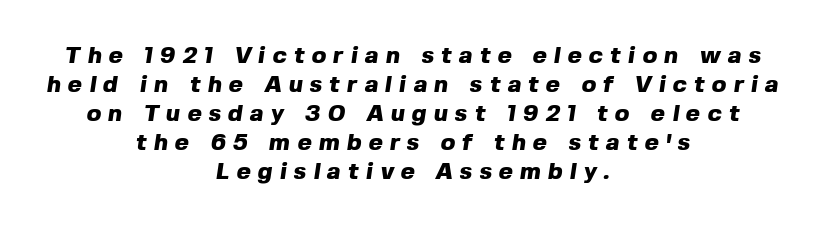
Q: Is the text bold? A: Yes.
Q: Is the text underlined? A: No.
Q: How is the paragraph aligned? A: Centered.
Q: Is the spacing between letters normal or unusually wide? A: Unusually wide.
